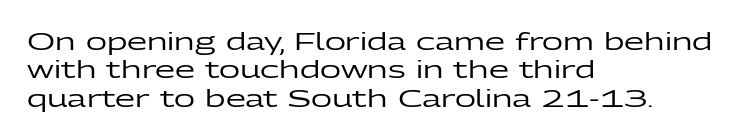
One-word summary of the alignment: left. These lines keep a tight, regular rhythm from letter to letter. Letters rest on an invisible, unmarked baseline. In terms of posture, this sample is upright.
